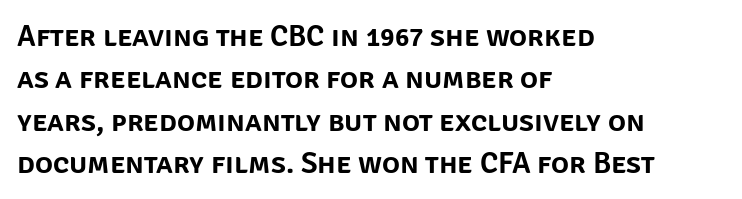
{"serif": "no", "italic": "no", "width": "normal", "stroke_contrast": "low", "x_height": "large", "monospaced": "no", "underline": "no", "align": "left", "line_spacing": "normal", "line_spacing_ratio": 1.41, "letter_spacing": "normal", "letter_spacing_em": 0.0, "glyph_px": 30}
